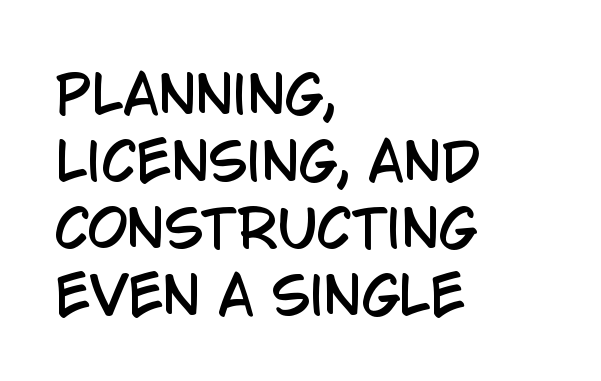
Q: Is the text italic (slanted)? A: No, it is upright.
Q: Is the typeface a serif or a sans-serif typeface? A: Sans-serif.
Q: Is the text underlined? A: No.
Q: How is the paragraph aligned? A: Left-aligned.
Q: Is the spacing between letters normal or unusually wide? A: Normal.
Q: Is the spacing between lines tight, normal or loose? A: Normal.
Q: Width (condensed, normal, or wide)? A: Condensed.
Q: Stroke contrast? A: Low.
Q: x-height? A: Large.
Q: Monospaced? A: No.
